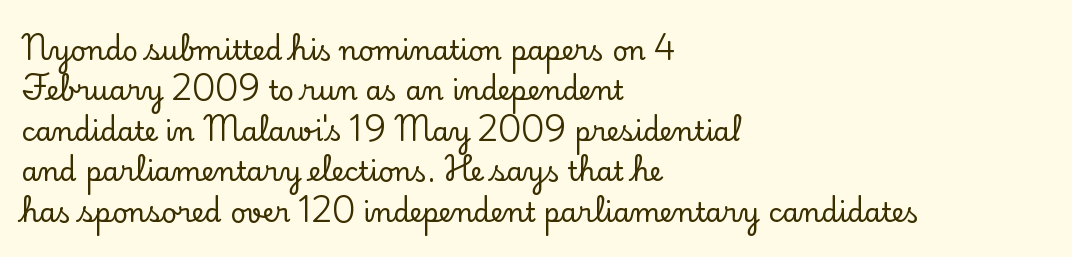
Q: Is the text italic (slanted)? A: No, it is upright.
Q: Is the text underlined? A: No.
Q: How is the paragraph aligned? A: Left-aligned.
Q: Is the spacing between letters normal or unusually wide? A: Normal.
Q: Is the spacing between lines tight, normal or loose? A: Normal.
